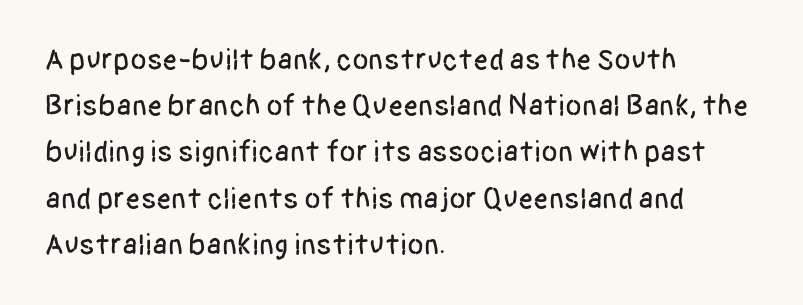
The face used here is rendered with its standard letterfit. The space directly below the letters is spotless. The leading is moderate, giving the passage an even texture. The paragraph shown leans on its left margin. Ascenders rise straight up at ninety degrees. You could not count columns in this text — the font is proportionally spaced.
